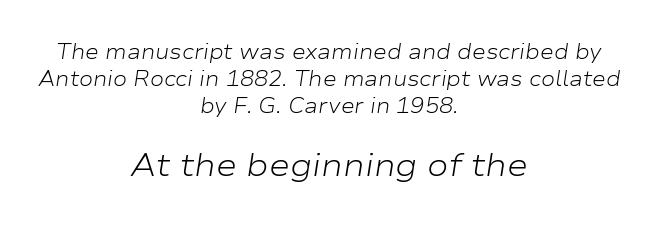
Q: Is the text bold? A: No.
Q: Is the text italic (slanted)? A: Yes, it leans right by about 9 degrees.
Q: Is the text underlined? A: No.
Q: How is the paragraph aligned? A: Centered.
Q: Is the spacing between letters normal or unusually wide? A: Normal.
Q: Is the spacing between lines tight, normal or loose? A: Normal.
Q: Which block of text is set in a larger size, the first (top) or the second (bottom)? A: The second (bottom) one.
Q: Width (condensed, normal, or wide)? A: Wide.
Q: Stroke contrast? A: Low.
Q: x-height? A: Medium.
Q: Monospaced? A: No.
